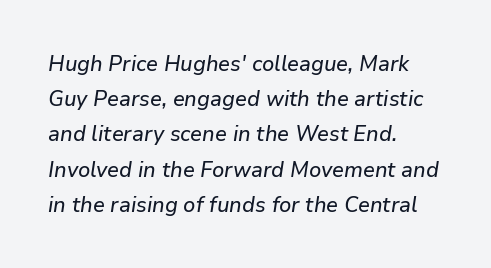
No word sits above an underline. Visually the block forms a straight wall on the left and a jagged coastline on the right. The rendering keeps characters at their native spacing. The typography opts for an oblique posture over an upright one.
